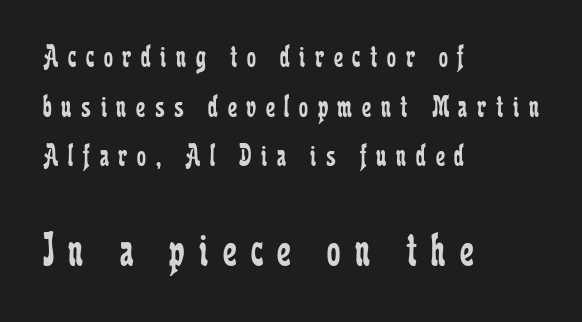
Note: smaller setting up top, larger setting below. Look at the bottom of the vertical strokes: they flare into serifs here. Between one letter and the next there's a generous, obvious gap. Bold? No — there's no thickening of the strokes.
